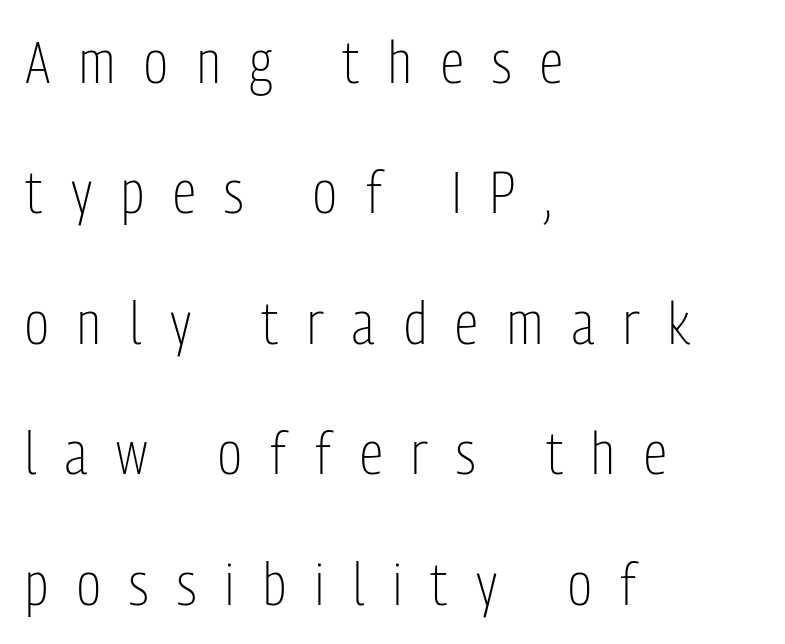
The image shows 59 px light, condensed sans-serif type, upright; set left-aligned, loose line spacing (2.21x), unusually wide letter spacing (+0.49 em), not underlined; low stroke contrast and a medium x-height.
